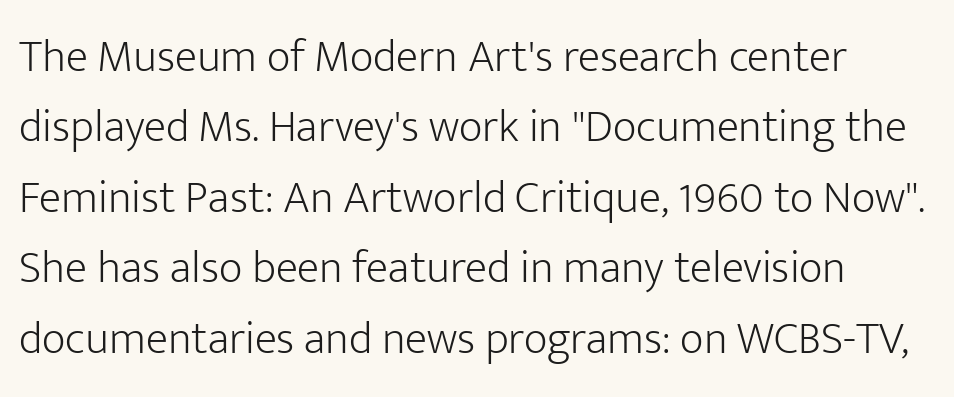
{"serif": "no", "italic": "no", "bold": "no", "weight": "light", "width": "normal", "stroke_contrast": "low", "x_height": "medium", "monospaced": "no", "underline": "no", "line_spacing": "normal", "line_spacing_ratio": 1.53, "letter_spacing": "normal", "letter_spacing_em": 0.0, "glyph_px": 46}
